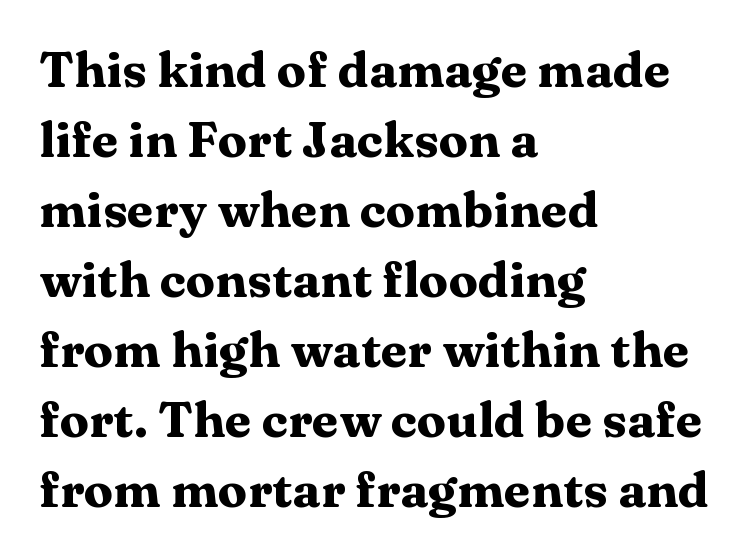
Is this a sans? No — the strokes have serifs. A typesetter would call this leading conventional body-copy spacing. There is no visible air inserted between adjacent glyphs. Notice how thick the strokes are: this is what a full bold looks like. The face used here is proportionally spaced, like ordinary book or web type.
